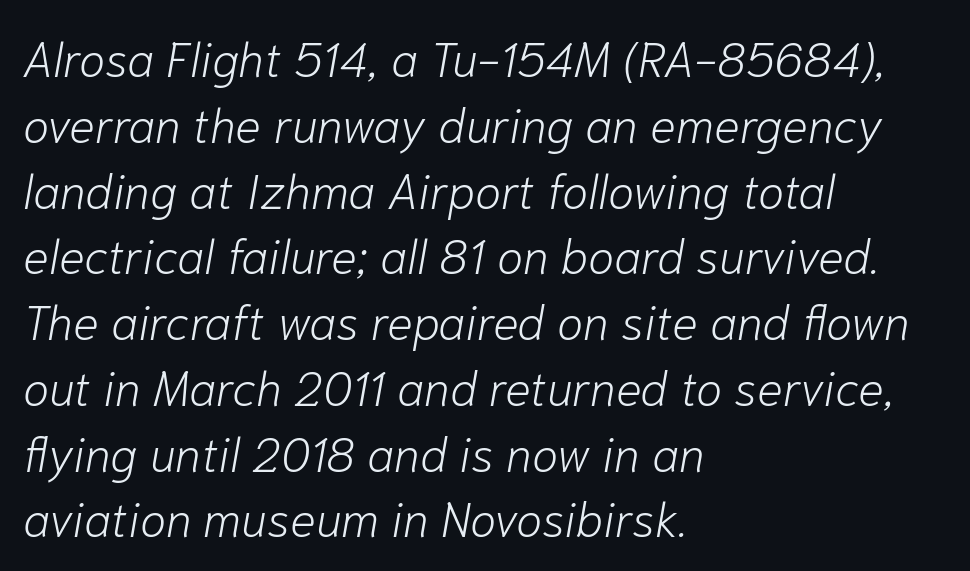
The image shows 48 px light type, italic (leaning right); set left-aligned, normal line spacing (1.37x), normal letter spacing, not underlined; low stroke contrast and a medium x-height.
